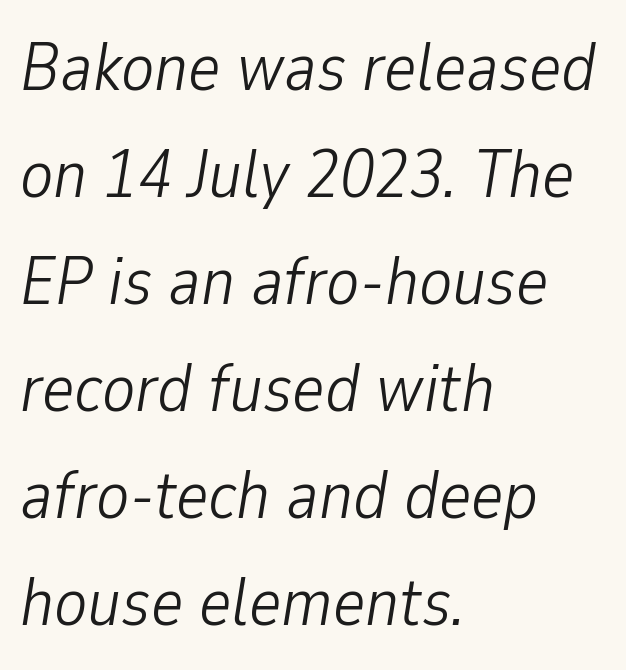
How are the letters spaced? Ordinarily, with no added tracking. One-word summary of the alignment: left. The designer left line spacing at the default. This sample has the flowing, uneven cadence of proportional lettering.
